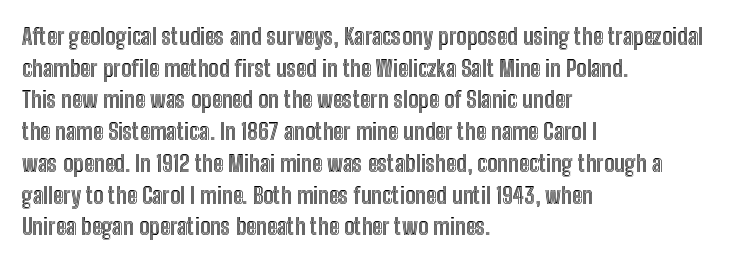
The image shows 23 px text type, upright; set left-aligned, normal line spacing (1.38x), normal letter spacing, not underlined.
